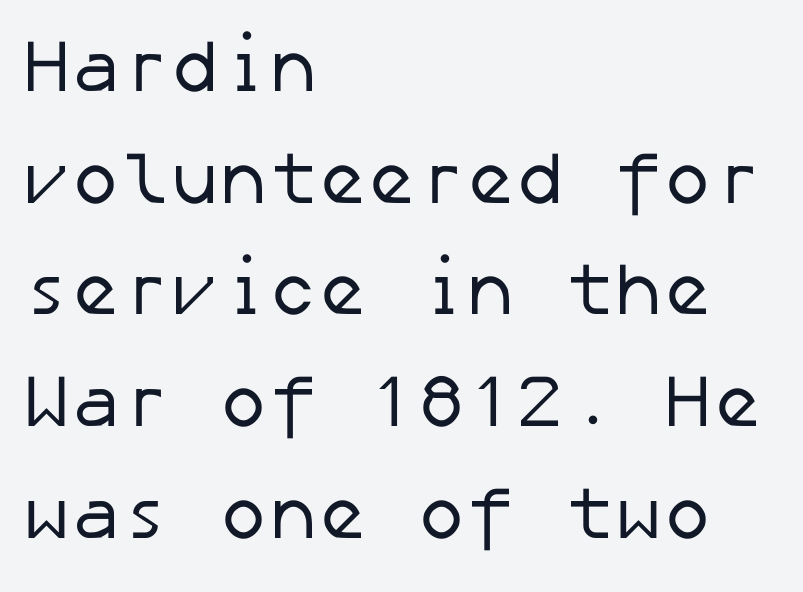
The image shows 74 px regular-weight sans-serif type; set left-aligned, normal line spacing (1.51x), normal letter spacing, not underlined; low stroke contrast and a medium x-height.
